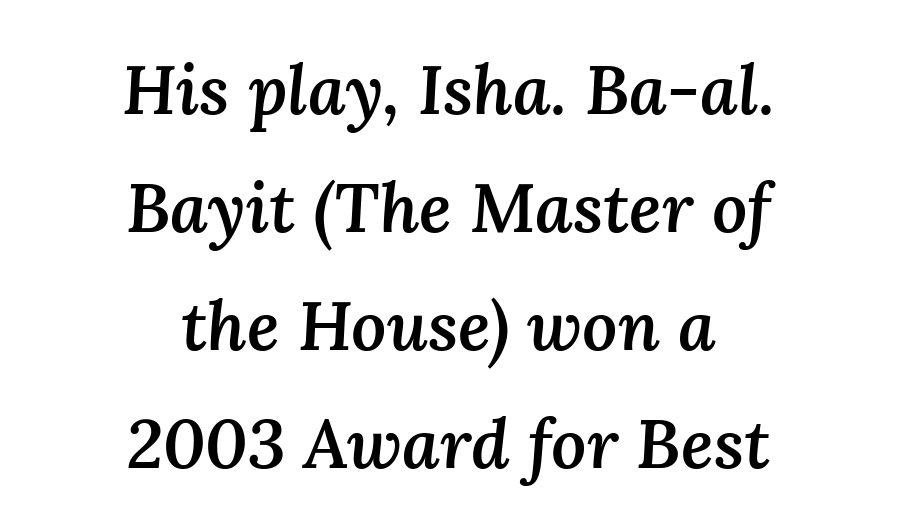
{"italic": "yes", "lean": "right", "slant_degrees": 3, "bold": "semi", "weight": "semibold", "width": "normal", "stroke_contrast": "medium", "x_height": "medium", "monospaced": "no", "underline": "no", "align": "center", "line_spacing_ratio": 1.71, "letter_spacing": "normal", "letter_spacing_em": 0.0, "glyph_px": 69}
